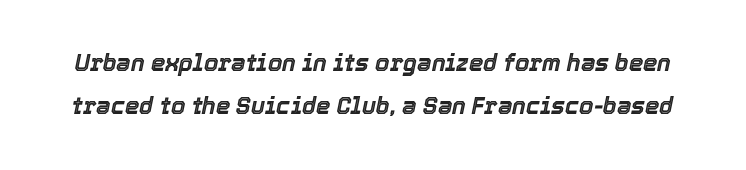
{"italic": "yes", "lean": "right", "slant_degrees": 12, "underline": "no", "line_spacing_ratio": 1.88, "letter_spacing": "normal", "letter_spacing_em": 0.0, "glyph_px": 23}
